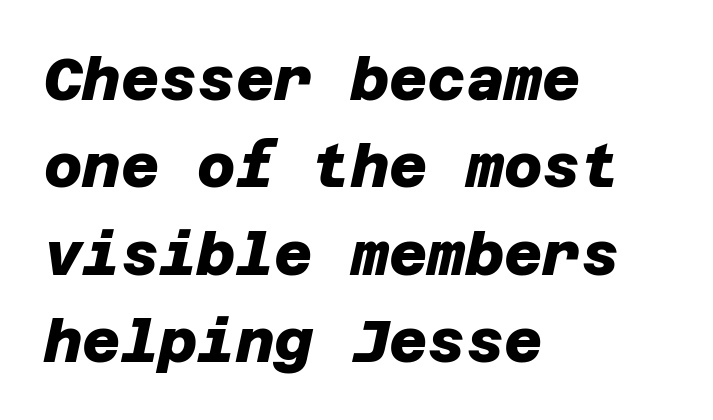
Q: Is the text bold? A: Yes.
Q: Is the typeface a serif or a sans-serif typeface? A: Sans-serif.
Q: Is the text underlined? A: No.
Q: How is the paragraph aligned? A: Left-aligned.
Q: Is the spacing between letters normal or unusually wide? A: Normal.
Q: Is the spacing between lines tight, normal or loose? A: Normal.
Q: Width (condensed, normal, or wide)? A: Normal.
Q: Stroke contrast? A: Low.
Q: x-height? A: Large.
